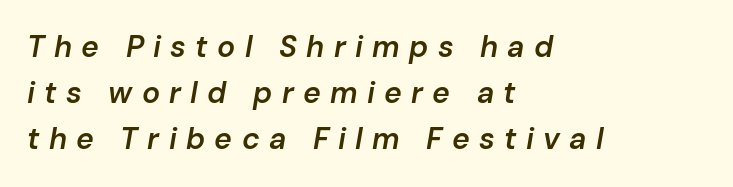
Q: Is the text bold? A: Semi-bold.
Q: Is the text italic (slanted)? A: Yes, it leans right by about 10 degrees.
Q: Is the text underlined? A: No.
Q: How is the paragraph aligned? A: Left-aligned.
Q: Is the spacing between letters normal or unusually wide? A: Unusually wide.
Q: Is the spacing between lines tight, normal or loose? A: Normal.
Q: Width (condensed, normal, or wide)? A: Normal.
Q: Stroke contrast? A: Low.
Q: x-height? A: Medium.
Q: Monospaced? A: No.
